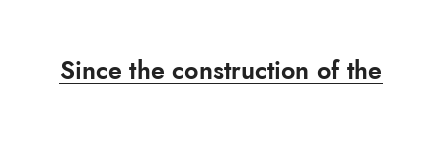
The image shows 25 px text type, upright; set normal letter spacing, underlined.
